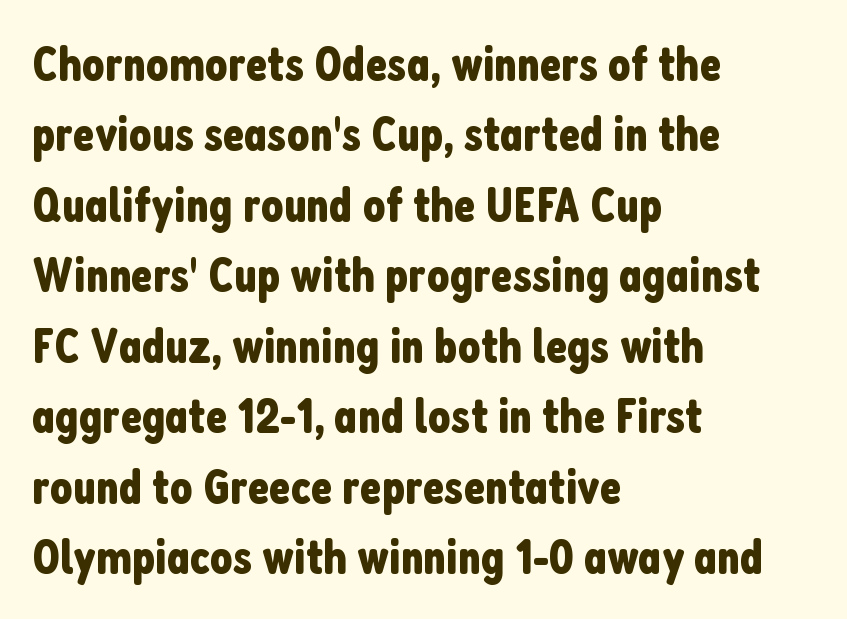
The image shows 50 px condensed sans-serif type, upright; set left-aligned, normal line spacing (1.41x), normal letter spacing, not underlined; low stroke contrast and a medium x-height.
